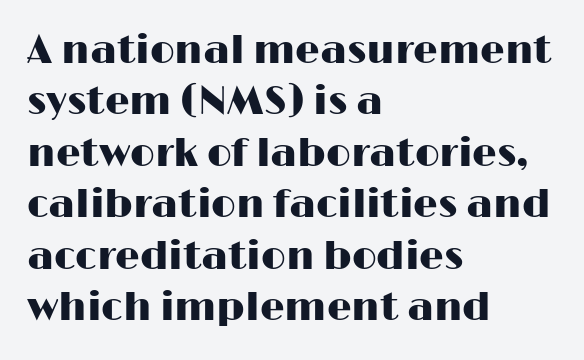
Nothing sits at the stroke ends, so this counts as sans-serif. If you measured baseline to baseline, you'd find a middling distance. Compared with typical body copy, the letter spacing here is the same. Quick note: underline off. The passage shown is typed in a proportional face where columns would drift.
